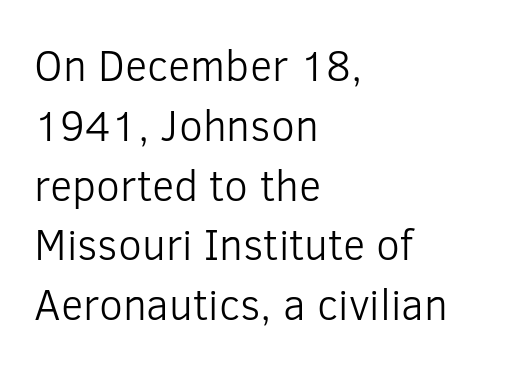
The image shows 43 px light sans-serif type, upright; set left-aligned, normal line spacing (1.39x), normal letter spacing, not underlined; low stroke contrast and a medium x-height.
